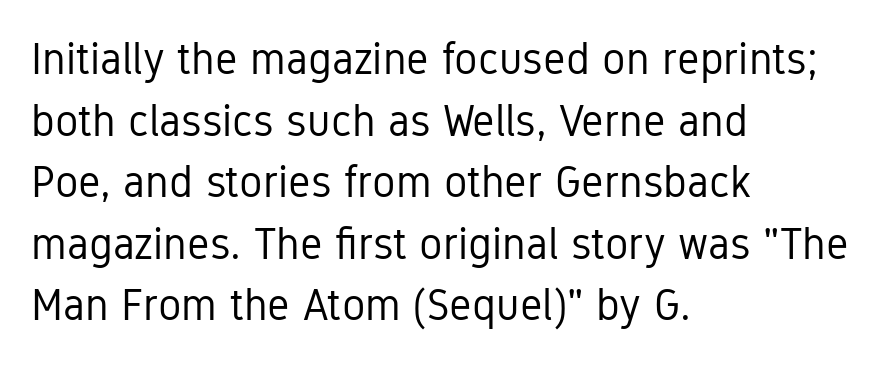
The letters carry no serifs — their stems end cleanly without finishing strokes. A student would call this left alignment; a typographer would say flush left, rag right. Glyph-to-glyph distance matches everyday printed text. The passage shown is not bold in any degree.
